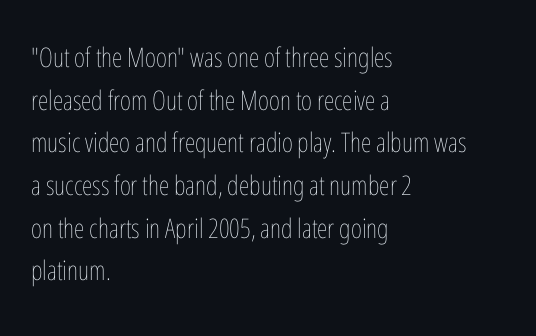
The ragged edge is on the right, which tells us the setting is flush left. Vertical strokes here are truly vertical. Heaviness? Minimal to ordinary, like unemphasized prose. Lines of text with bare space underneath.
